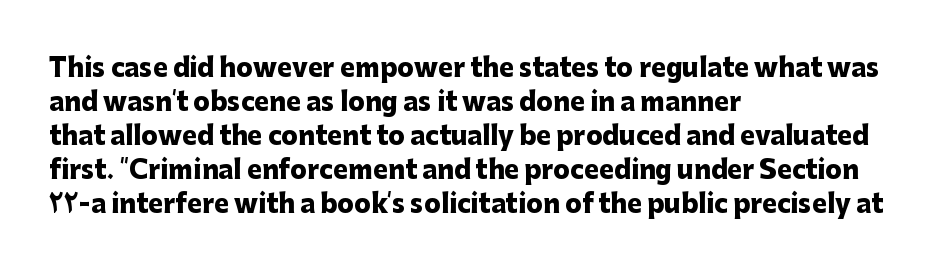
Just letters on the line, the space beneath them empty. No italicization has been applied; the sample stays upright. The rows are spaced the way most documents space them. The glyphs have the mass of a bold cut. Look at the tracking — it's just the regular setting, nothing added. Each line starts at the same left margin while the right side varies.
